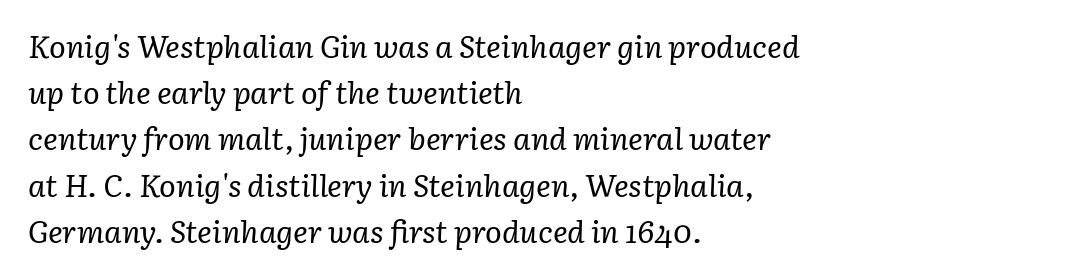
{"serif": "yes", "italic": "yes", "lean": "right", "slant_degrees": 3, "bold": "no", "weight": "regular", "width": "normal", "stroke_contrast": "low", "x_height": "medium", "monospaced": "no", "underline": "no", "align": "left", "line_spacing": "normal", "line_spacing_ratio": 1.49, "letter_spacing": "normal", "letter_spacing_em": 0.0, "glyph_px": 31}
